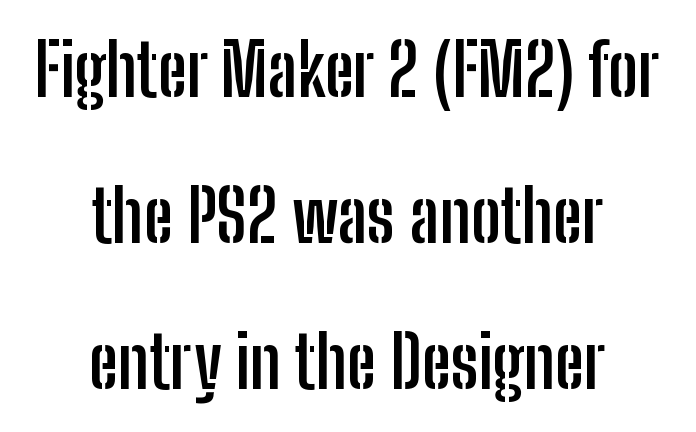
The setting favours the middle, as headings and verse often do. Character widths vary here, with narrow letters taking less room than wide ones. Has an underline been added? It has not. The glyphs in this specimen are sans serif.
